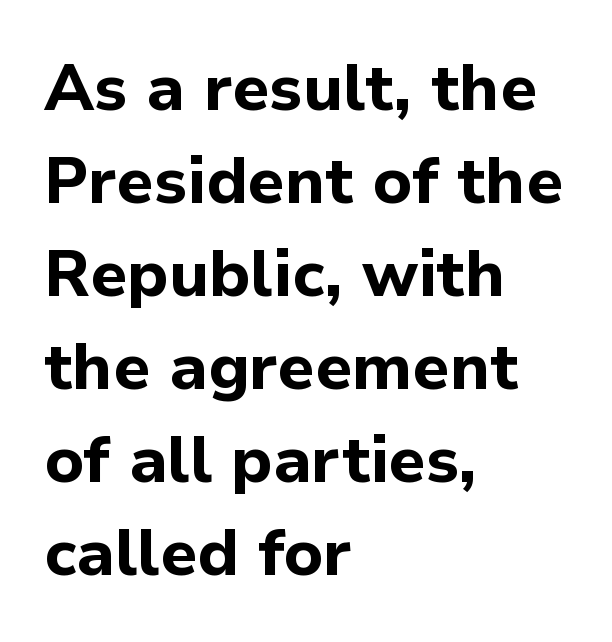
The image shows 65 px bold sans-serif type, upright; set left-aligned, normal line spacing (1.43x), normal letter spacing, not underlined; low stroke contrast and a medium x-height.
